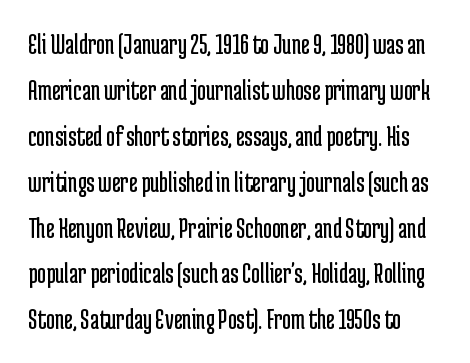
{"serif": "no", "italic": "no", "bold": "no", "weight": "regular", "width": "condensed", "stroke_contrast": "low", "x_height": "medium", "monospaced": "no", "underline": "no", "line_spacing": "normal", "line_spacing_ratio": 1.53, "letter_spacing": "normal", "letter_spacing_em": 0.0, "glyph_px": 30}
